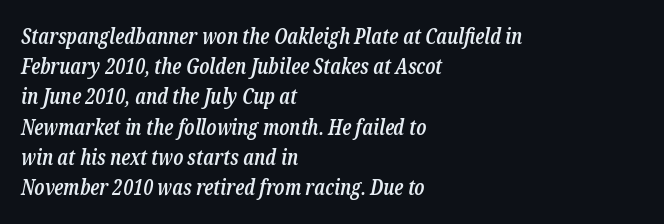
{"italic": "yes", "lean": "right", "slant_degrees": 12, "bold": "semi", "underline": "no", "align": "left", "line_spacing": "normal", "line_spacing_ratio": 1.44, "letter_spacing": "normal", "letter_spacing_em": 0.0, "glyph_px": 21}
